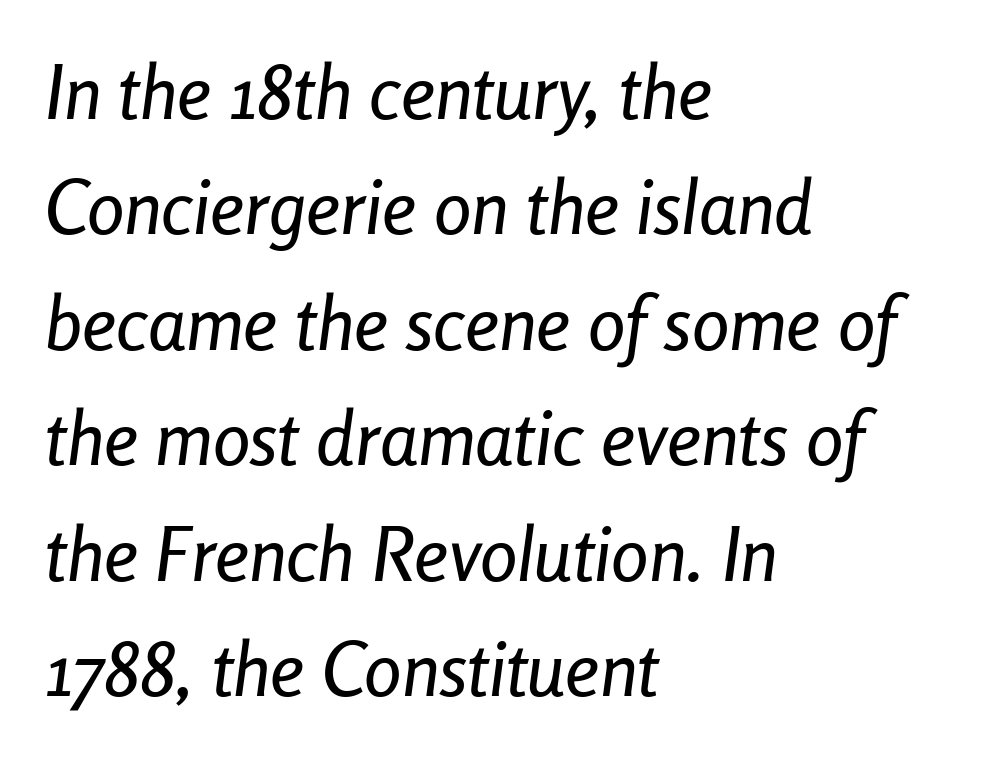
Q: Is the text italic (slanted)? A: Yes, it leans right by about 8 degrees.
Q: Is the text underlined? A: No.
Q: How is the paragraph aligned? A: Left-aligned.
Q: Is the spacing between letters normal or unusually wide? A: Normal.
Q: Is the spacing between lines tight, normal or loose? A: Normal.
Q: Width (condensed, normal, or wide)? A: Condensed.
Q: Stroke contrast? A: Low.
Q: x-height? A: Medium.
Q: Monospaced? A: No.
